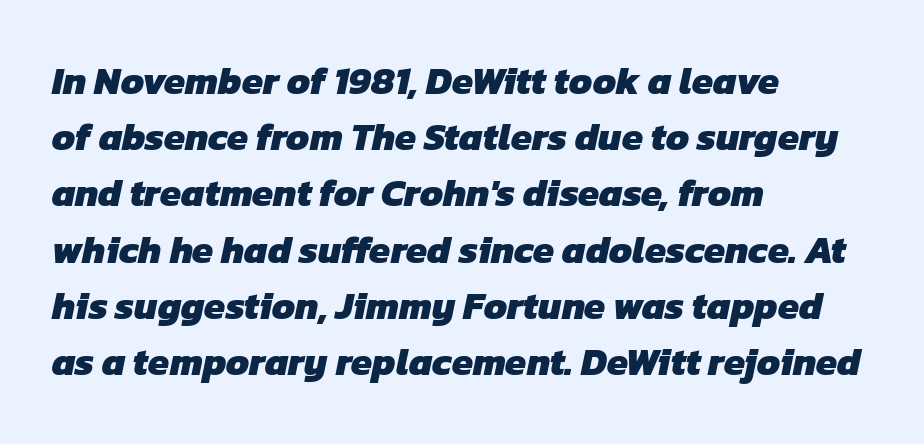
Q: Is the text bold? A: Yes.
Q: Is the typeface a serif or a sans-serif typeface? A: Sans-serif.
Q: Is the text underlined? A: No.
Q: How is the paragraph aligned? A: Left-aligned.
Q: Is the spacing between letters normal or unusually wide? A: Normal.
Q: Is the spacing between lines tight, normal or loose? A: Normal.
Q: Width (condensed, normal, or wide)? A: Normal.
Q: Stroke contrast? A: Low.
Q: x-height? A: Medium.
Q: Monospaced? A: No.
